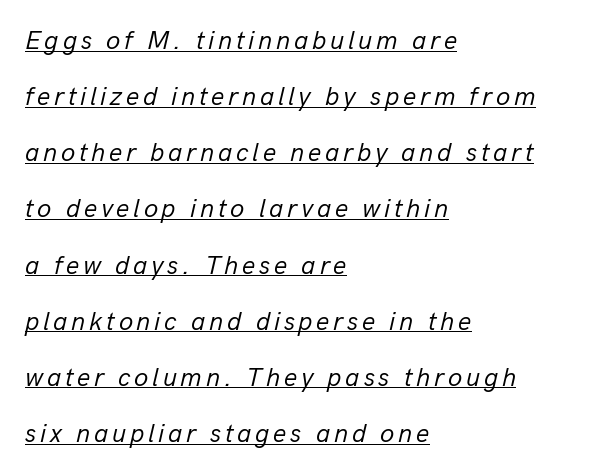
The image shows 26 px text type, italic (leaning right); set left-aligned, loose line spacing (2.16x), underlined.
